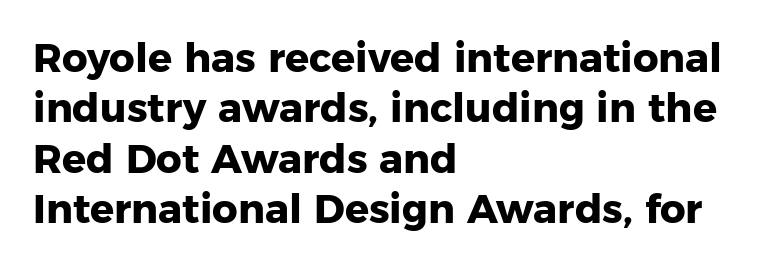
{"serif": "no", "italic": "no", "bold": "yes", "weight": "heavy", "width": "normal", "stroke_contrast": "low", "x_height": "medium", "monospaced": "no", "underline": "no", "align": "left", "line_spacing": "normal", "line_spacing_ratio": 1.26, "letter_spacing": "normal", "letter_spacing_em": 0.0, "glyph_px": 40}
